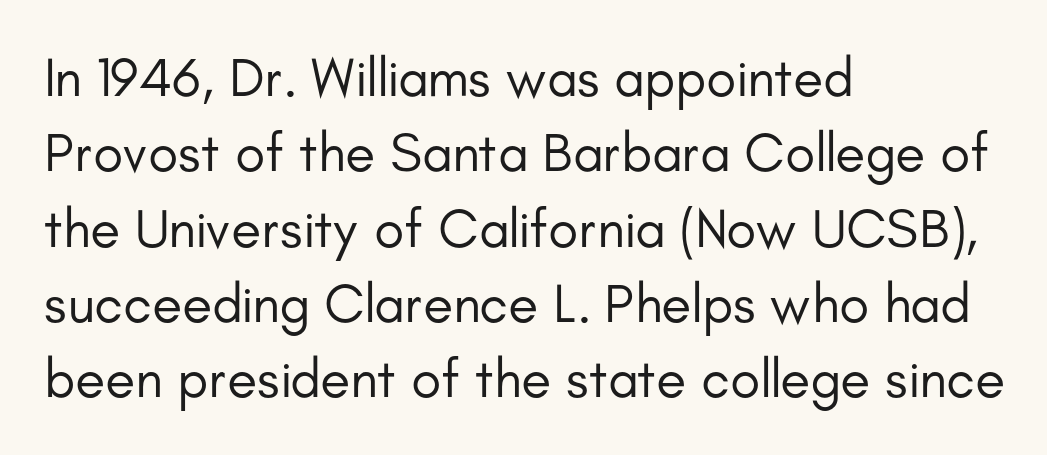
{"serif": "no", "italic": "no", "bold": "no", "weight": "regular", "width": "normal", "stroke_contrast": "low", "x_height": "small", "monospaced": "no", "underline": "no", "align": "left", "line_spacing": "normal", "line_spacing_ratio": 1.37, "letter_spacing": "normal", "letter_spacing_em": 0.0, "glyph_px": 55}
